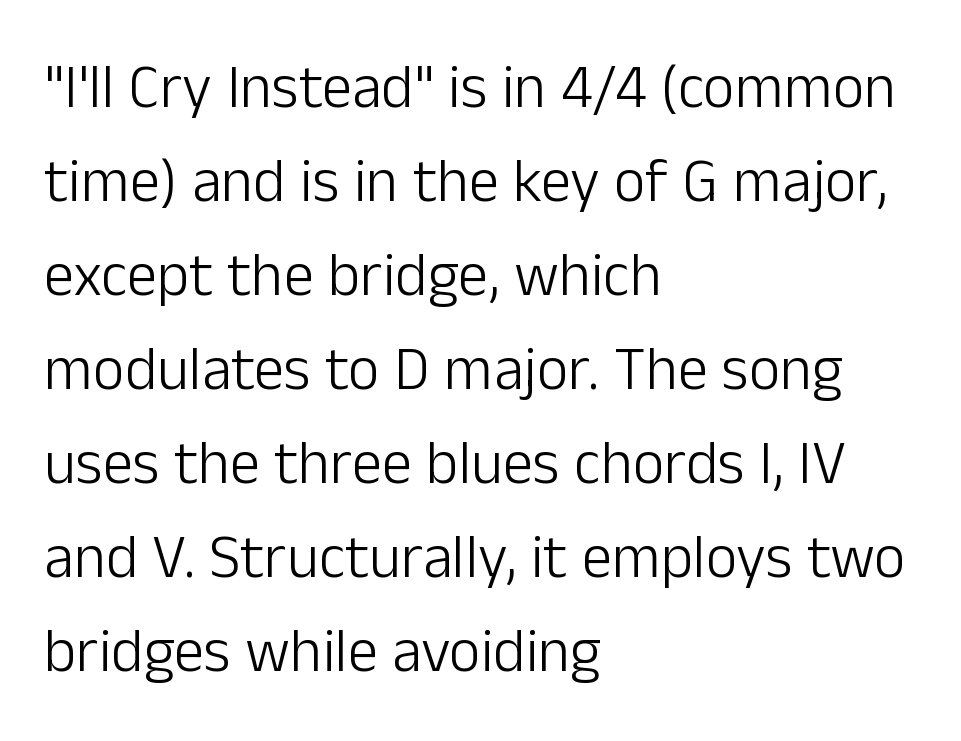
Every character sits straight up, as roman type does. Letters rest on an invisible, unmarked baseline. A normal amount of white space separates one row of letters from the next. The font sits on the lighter half of the weight spectrum, regular included. Spacing between characters is what you'd get straight out of the box. A typesetter would label this face a sans.
